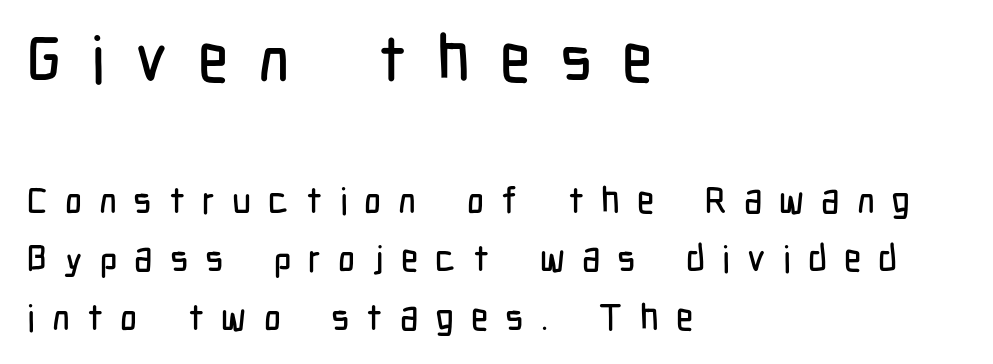
The earlier block is typeset at a bigger size than the later block. Visually the block forms a straight wall on the left and a jagged coastline on the right. There is plenty of visible air inserted between adjacent glyphs. A clean baseline with only descenders dipping below it.
